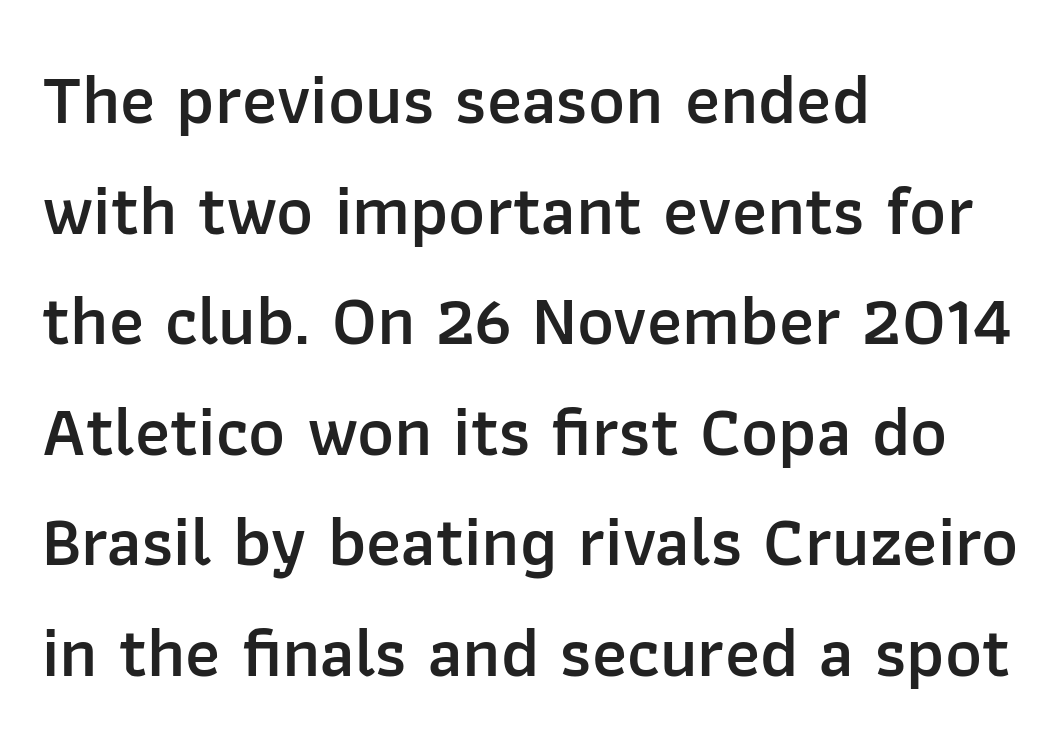
The image shows 70 px semibold sans-serif type, upright; set left-aligned, normal line spacing (1.58x), normal letter spacing, not underlined; low stroke contrast and a medium x-height.
